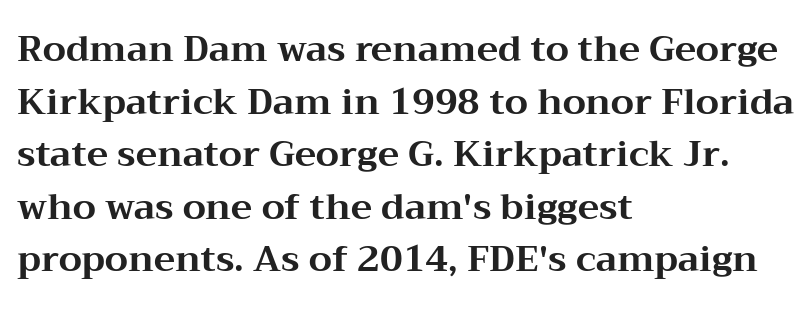
Visually the block forms a straight wall on the left and a jagged coastline on the right. The block of text has a typical density, with ordinary space between rows. This sample uses an upright cut, with every glyph sitting square on the baseline. Only glyphs here, with clear space below each row.
